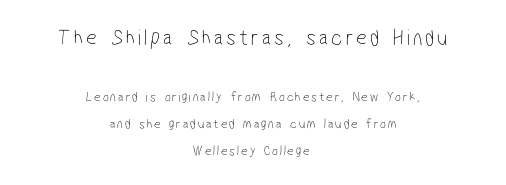
{"bold": "no", "underline": "no", "align": "center", "line_spacing": "loose", "line_spacing_ratio": 1.94, "larger_block": "first", "size_ratio": 1.64, "glyph_px": 23}
